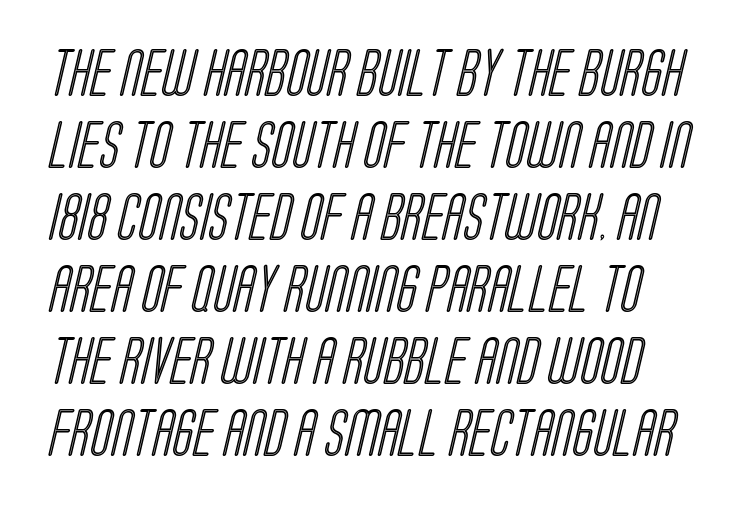
The image shows 48 px condensed type; set normal line spacing (1.5x), normal letter spacing, not underlined; a large x-height.
